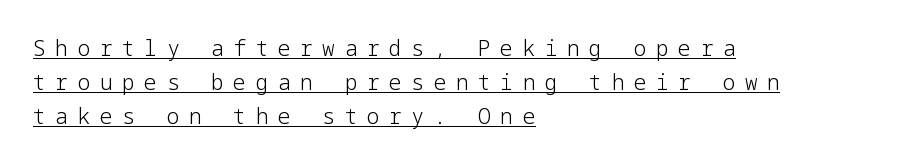
Leading matches the norm, producing a regular column. Quick note: not italic, upright. The lettering is marked with a stroke running underneath it. The letterforms sit at book weight or below. Each line starts at the same left margin while the right side varies.
